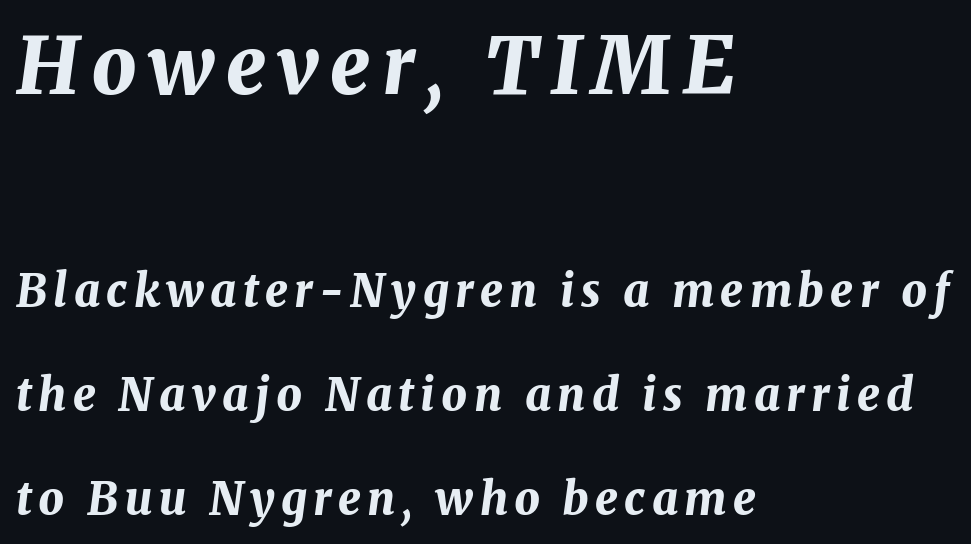
Characters are canted at an angle relative to the baseline's perpendicular. I'd describe the lettering as bold — thick and assertive. Every row of glyphs begins at an identical x-position on the left. Compare the two chunks: the upper has the greater cap height. Is there much room between lines? Yes — plenty of vertical air separates them.
